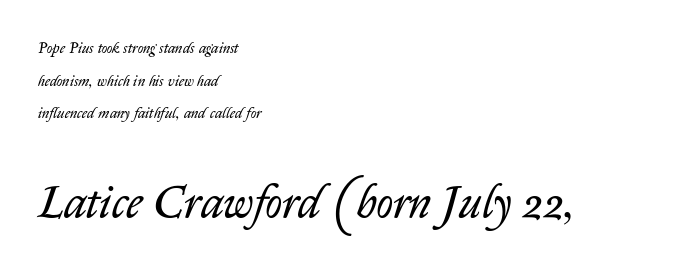
Q: Is the text bold? A: No.
Q: Is the text italic (slanted)? A: Yes, it leans right by about 14 degrees.
Q: Is the text underlined? A: No.
Q: How is the paragraph aligned? A: Left-aligned.
Q: Is the spacing between letters normal or unusually wide? A: Normal.
Q: Is the spacing between lines tight, normal or loose? A: Loose.
Q: Which block of text is set in a larger size, the first (top) or the second (bottom)? A: The second (bottom) one.
Q: Width (condensed, normal, or wide)? A: Normal.
Q: Stroke contrast? A: Low.
Q: x-height? A: Medium.
Q: Monospaced? A: No.
